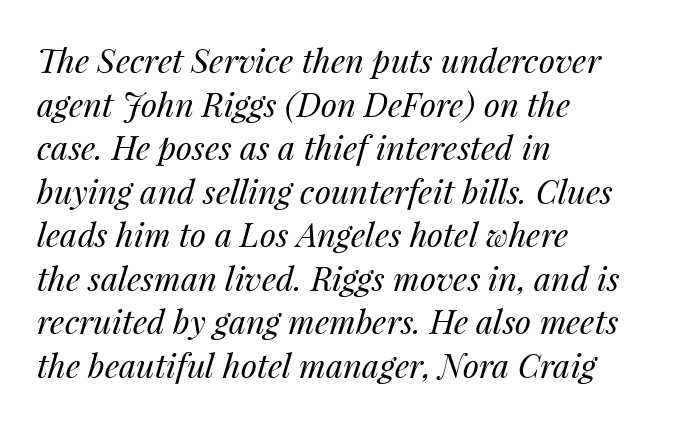
The image shows 33 px regular-weight type, italic (leaning right); set left-aligned, normal line spacing (1.32x), normal letter spacing, not underlined; medium stroke contrast and a medium x-height.
